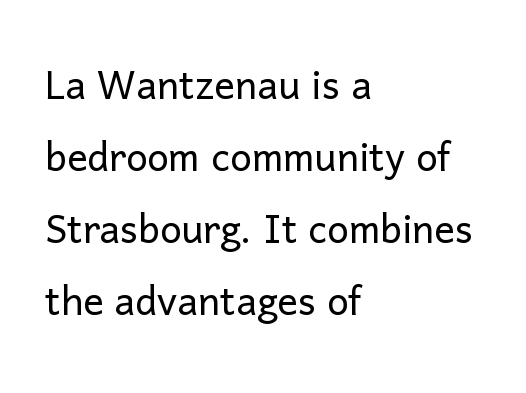
Q: Is the text bold? A: No.
Q: Is the text italic (slanted)? A: No, it is upright.
Q: Is the typeface a serif or a sans-serif typeface? A: Sans-serif.
Q: Is the text underlined? A: No.
Q: How is the paragraph aligned? A: Left-aligned.
Q: Is the spacing between letters normal or unusually wide? A: Normal.
Q: Is the spacing between lines tight, normal or loose? A: Normal.
Q: Width (condensed, normal, or wide)? A: Normal.
Q: Stroke contrast? A: Low.
Q: x-height? A: Medium.
Q: Monospaced? A: No.
